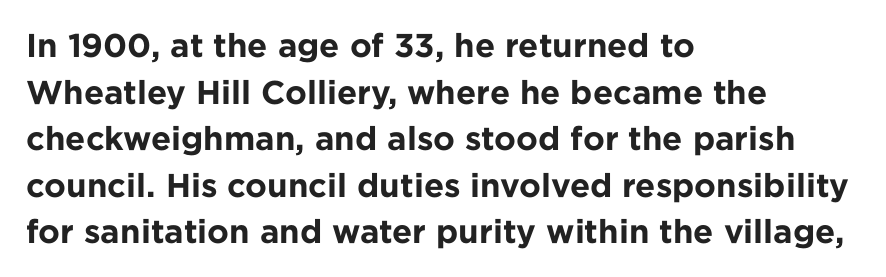
Q: Is the text bold? A: Yes.
Q: Is the text italic (slanted)? A: No, it is upright.
Q: Is the typeface a serif or a sans-serif typeface? A: Sans-serif.
Q: Is the text underlined? A: No.
Q: How is the paragraph aligned? A: Left-aligned.
Q: Is the spacing between letters normal or unusually wide? A: Normal.
Q: Is the spacing between lines tight, normal or loose? A: Normal.
Q: Width (condensed, normal, or wide)? A: Normal.
Q: Stroke contrast? A: Low.
Q: x-height? A: Medium.
Q: Monospaced? A: No.
